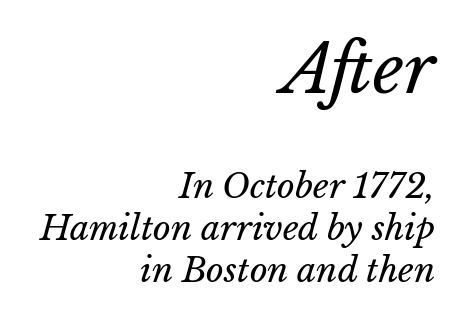
Q: Is the text bold? A: No.
Q: Is the text italic (slanted)? A: Yes, it leans right by about 15 degrees.
Q: Is the text underlined? A: No.
Q: How is the paragraph aligned? A: Right-aligned.
Q: Is the spacing between letters normal or unusually wide? A: Normal.
Q: Which block of text is set in a larger size, the first (top) or the second (bottom)? A: The first (top) one.
Q: Width (condensed, normal, or wide)? A: Normal.
Q: Stroke contrast? A: Low.
Q: x-height? A: Medium.
Q: Monospaced? A: No.
